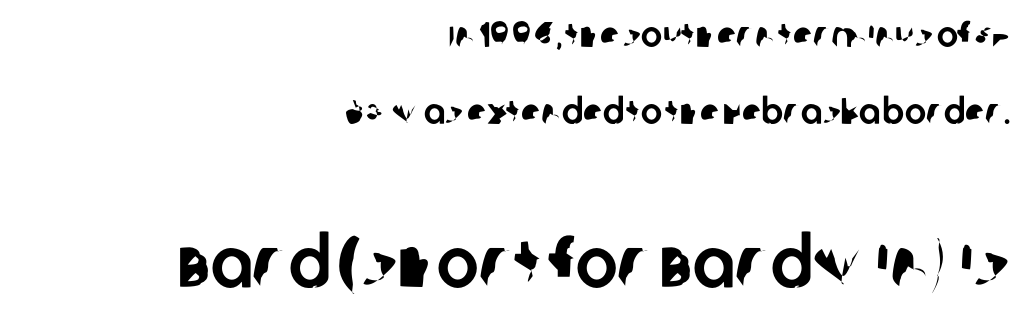
{"serif": "no", "width": "normal", "stroke_contrast": "low", "x_height": "large", "monospaced": "no", "underline": "no", "align": "right", "line_spacing": "loose", "line_spacing_ratio": 2.15, "letter_spacing": "normal", "letter_spacing_em": 0.0, "larger_block": "second", "size_ratio": 1.97, "glyph_px": 71}
